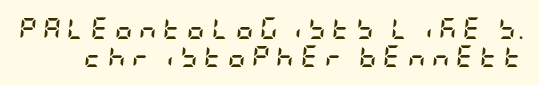
The image shows 22 px bold type, italic (leaning right); set normal line spacing (1.29x), unusually wide letter spacing (+0.28 em), not underlined.
